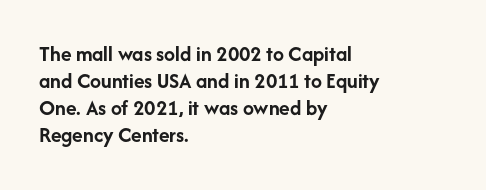
The setting favours the left margin, as ordinary paragraphs usually do. The strip under each line holds only bare page. Every letter is thick-stroked: bold, no question. In terms of posture, this sample is upright. Is the letter spacing exaggerated? No — it looks like the ordinary default.
